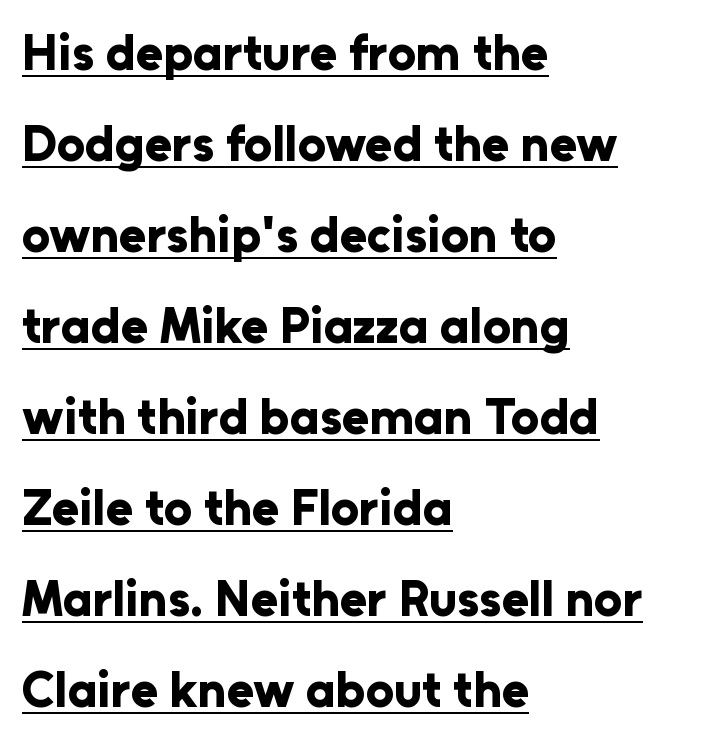
{"serif": "no", "italic": "no", "bold": "yes", "weight": "bold", "width": "normal", "stroke_contrast": "low", "x_height": "medium", "monospaced": "no", "underline": "yes", "align": "left", "line_spacing_ratio": 1.82, "letter_spacing": "normal", "letter_spacing_em": 0.0, "glyph_px": 50}
